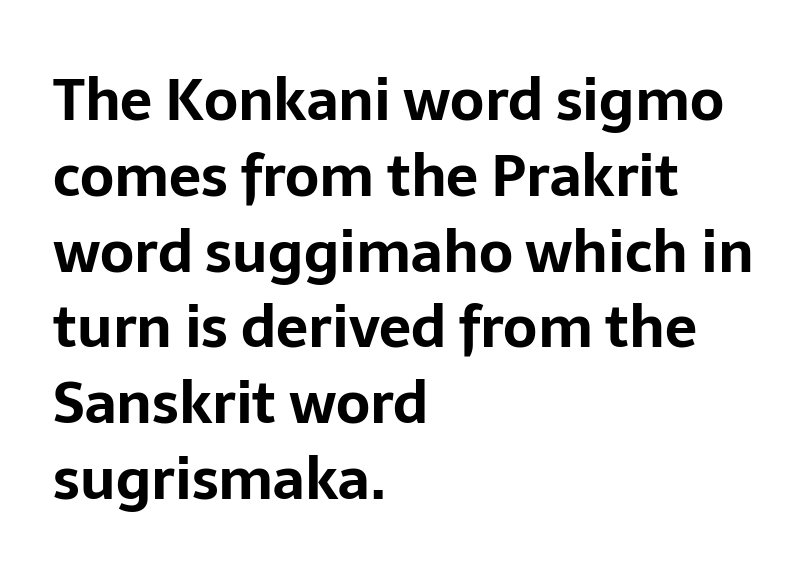
The image shows 57 px bold sans-serif type, upright; set left-aligned, normal line spacing (1.33x), normal letter spacing, not underlined; low stroke contrast and a medium x-height.
